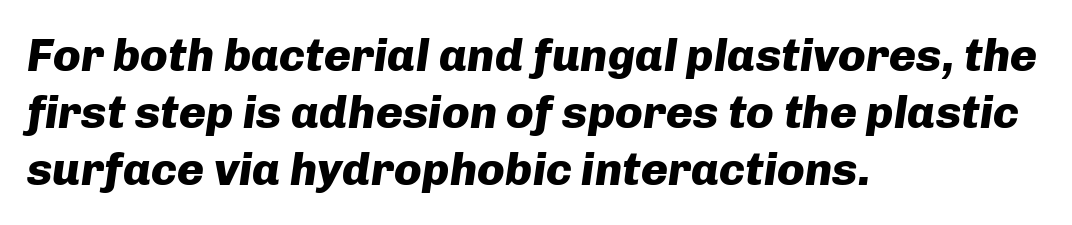
A typesetter would call this proportional, since set widths differ per character. The font is running at its bold setting. In terms of posture, this sample is oblique. Observe the ordinary spacing: letters are neighbours, not strangers. The paragraph has a hard left edge and a soft right edge. The baseline area is clear.
